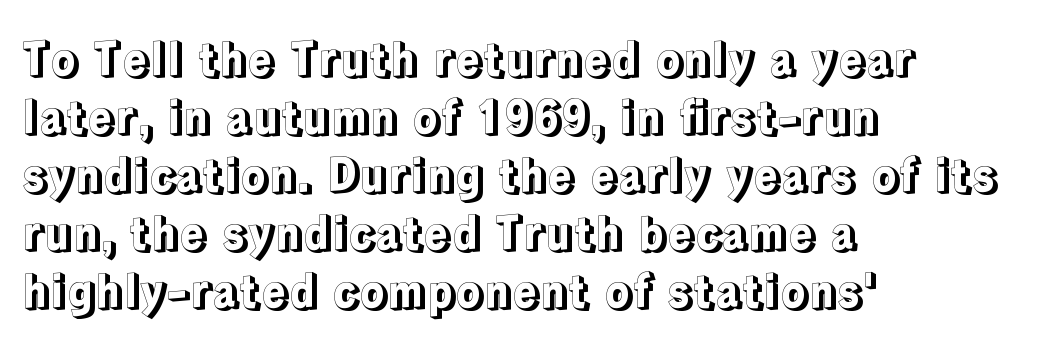
{"italic": "no", "width": "normal", "x_height": "medium", "monospaced": "no", "underline": "no", "align": "left", "line_spacing": "normal", "line_spacing_ratio": 1.29, "letter_spacing": "normal", "letter_spacing_em": 0.0, "glyph_px": 45}
